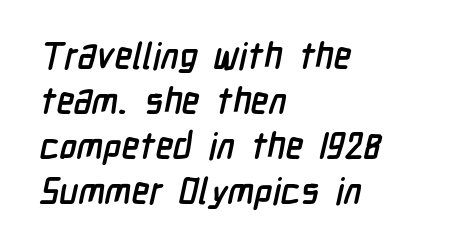
The image shows 36 px semibold, condensed sans-serif type; set left-aligned, normal line spacing (1.25x), normal letter spacing, not underlined; low stroke contrast and a medium x-height.
